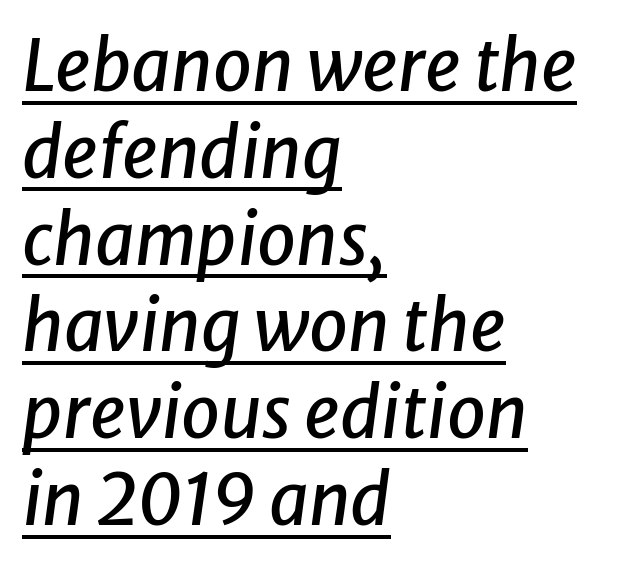
{"italic": "yes", "lean": "right", "slant_degrees": 8, "width": "normal", "stroke_contrast": "low", "x_height": "medium", "monospaced": "no", "underline": "yes", "align": "left", "line_spacing_ratio": 1.24, "letter_spacing": "normal", "letter_spacing_em": 0.0, "glyph_px": 70}
